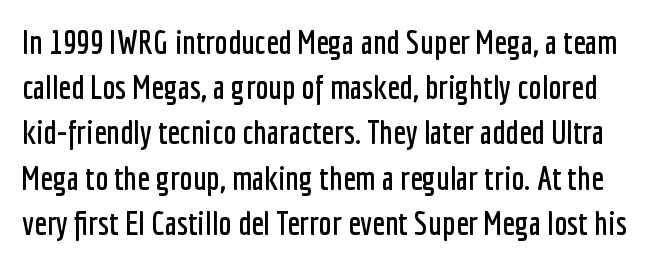
The image shows 33 px condensed sans-serif type, upright; set normal line spacing (1.37x), normal letter spacing, not underlined; low stroke contrast and a medium x-height.
